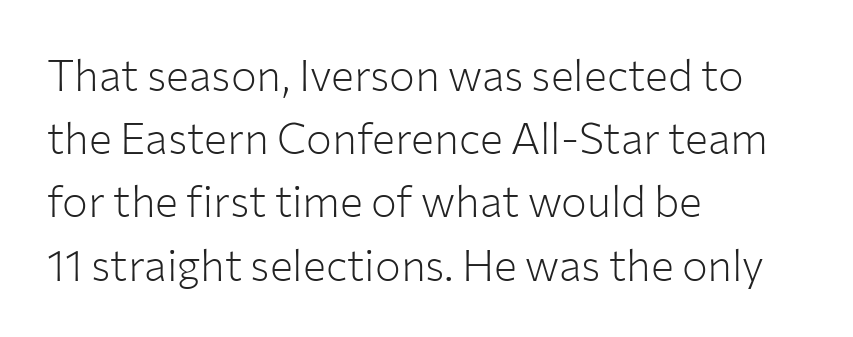
The image shows 43 px light sans-serif type, upright; set left-aligned, normal line spacing (1.47x), normal letter spacing, not underlined; low stroke contrast and a medium x-height.
